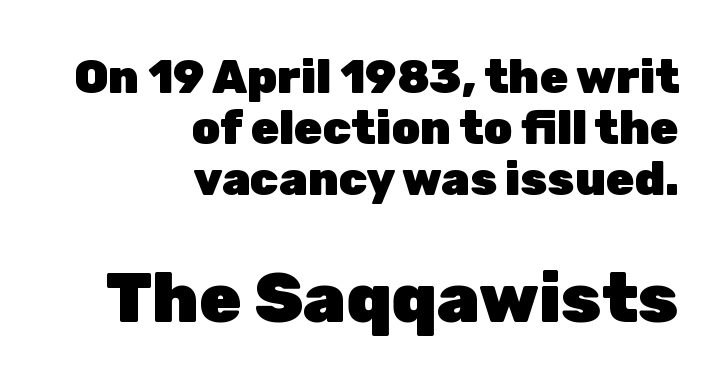
Q: Is the text bold? A: Yes.
Q: Is the text italic (slanted)? A: No, it is upright.
Q: Is the typeface a serif or a sans-serif typeface? A: Sans-serif.
Q: Is the text underlined? A: No.
Q: How is the paragraph aligned? A: Right-aligned.
Q: Is the spacing between letters normal or unusually wide? A: Normal.
Q: Is the spacing between lines tight, normal or loose? A: Tight.
Q: Which block of text is set in a larger size, the first (top) or the second (bottom)? A: The second (bottom) one.
Q: Width (condensed, normal, or wide)? A: Normal.
Q: Stroke contrast? A: Low.
Q: x-height? A: Medium.
Q: Monospaced? A: No.
